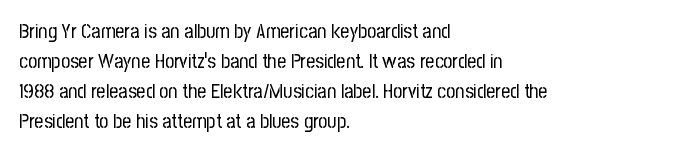
{"italic": "no", "bold": "no", "underline": "no", "align": "left", "line_spacing": "normal", "line_spacing_ratio": 1.5, "letter_spacing": "normal", "letter_spacing_em": 0.0, "glyph_px": 20}
